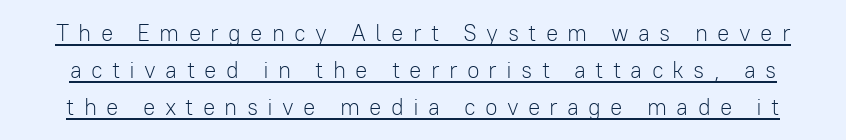
This is roman type, the default non-slanted kind. Words appear elongated and porous because spacing is wide. A typographer would call this underscored text. Nothing heavy about these letters — not bold at all. This sample keeps an unexceptional amount of space between lines.
